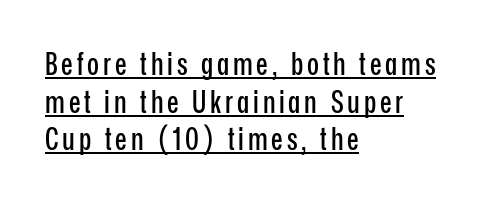
{"serif": "no", "italic": "no", "width": "condensed", "stroke_contrast": "low", "x_height": "medium", "monospaced": "no", "underline": "yes", "align": "left", "line_spacing_ratio": 1.21, "glyph_px": 31}
